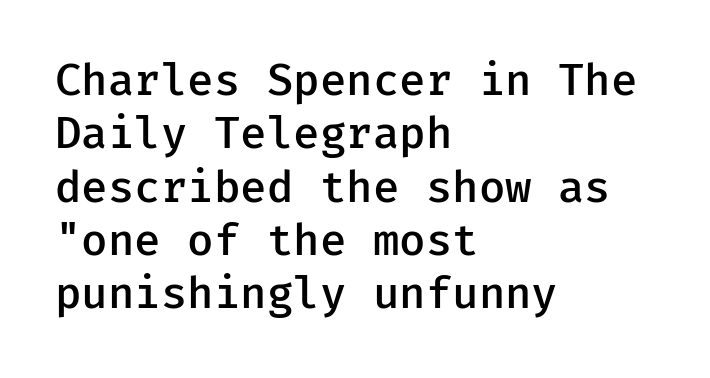
Q: Is the text bold? A: Semi-bold.
Q: Is the text italic (slanted)? A: No, it is upright.
Q: Is the typeface a serif or a sans-serif typeface? A: Sans-serif.
Q: Is the text underlined? A: No.
Q: How is the paragraph aligned? A: Left-aligned.
Q: Is the spacing between letters normal or unusually wide? A: Normal.
Q: Width (condensed, normal, or wide)? A: Normal.
Q: Stroke contrast? A: Low.
Q: x-height? A: Medium.
Q: Monospaced? A: Yes.
